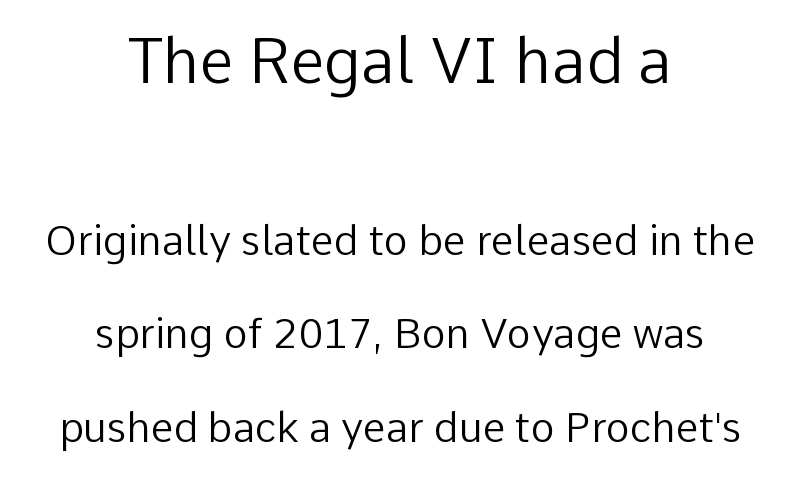
The image shows 62 px regular-weight sans-serif type, upright; set centered, loose line spacing (2.29x), normal letter spacing, not underlined; the first (top) block is 1.51x larger; low stroke contrast and a medium x-height.
